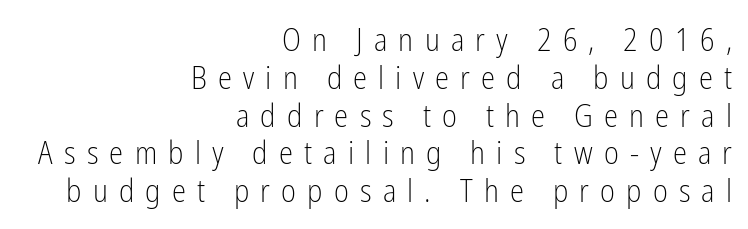
The image shows 32 px light, condensed sans-serif type, upright; set right-aligned, line spacing 1.18x, unusually wide letter spacing (+0.35 em), not underlined; low stroke contrast and a medium x-height.
